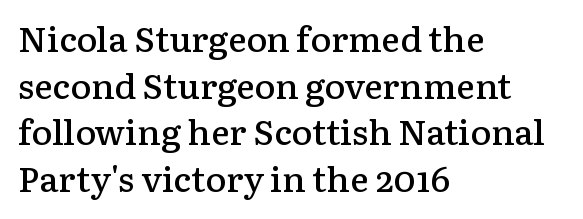
Q: Is the text bold? A: Semi-bold.
Q: Is the text italic (slanted)? A: No, it is upright.
Q: Is the typeface a serif or a sans-serif typeface? A: Serif.
Q: Is the text underlined? A: No.
Q: How is the paragraph aligned? A: Left-aligned.
Q: Is the spacing between letters normal or unusually wide? A: Normal.
Q: Is the spacing between lines tight, normal or loose? A: Normal.
Q: Width (condensed, normal, or wide)? A: Normal.
Q: Stroke contrast? A: Low.
Q: x-height? A: Medium.
Q: Monospaced? A: No.
